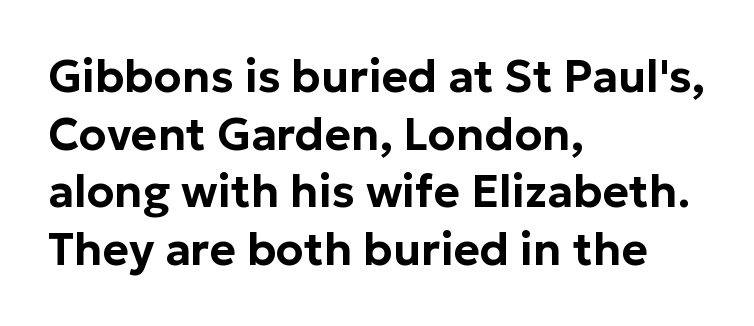
{"serif": "no", "italic": "no", "width": "normal", "stroke_contrast": "low", "x_height": "medium", "monospaced": "no", "underline": "no", "align": "left", "line_spacing": "normal", "line_spacing_ratio": 1.28, "letter_spacing": "normal", "letter_spacing_em": 0.0, "glyph_px": 45}
